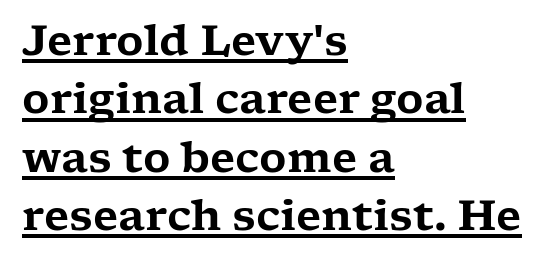
The image shows 42 px wide serif type, upright; set left-aligned, normal line spacing (1.39x), normal letter spacing, underlined; low stroke contrast and a medium x-height.
